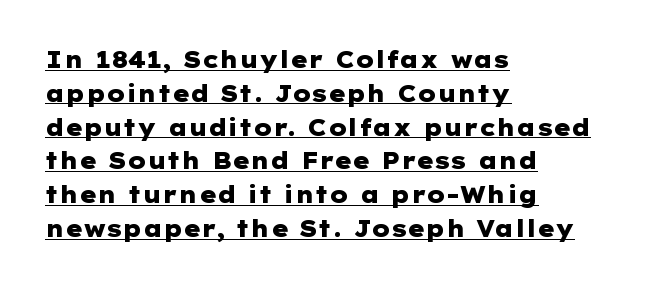
{"italic": "no", "bold": "yes", "underline": "yes", "align": "left", "line_spacing": "normal", "line_spacing_ratio": 1.47, "letter_spacing": "normal", "letter_spacing_em": 0.0, "glyph_px": 23}
